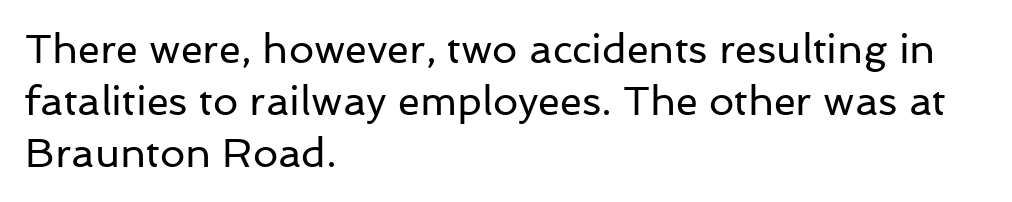
The image shows 40 px regular-weight sans-serif type, upright; set left-aligned, normal line spacing (1.3x), normal letter spacing, not underlined; low stroke contrast and a medium x-height.
